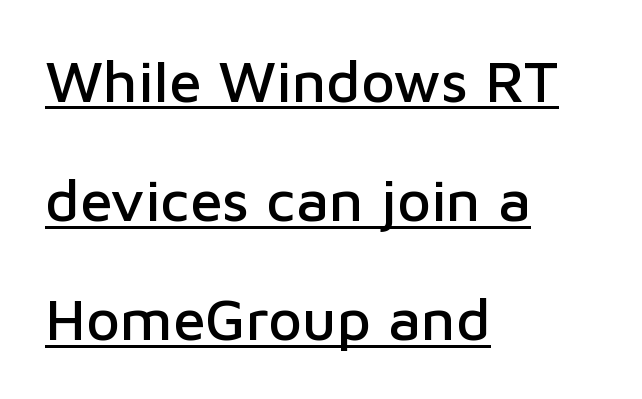
Has an underline been added? It has. The letters sit at their default tracking, neither squeezed nor spread. Airy leading. The text block is weighted toward the left margin, trailing off unevenly rightward. Is there any slant? The stems are plumb. Varying glyph widths throughout — classic text-font behaviour.
